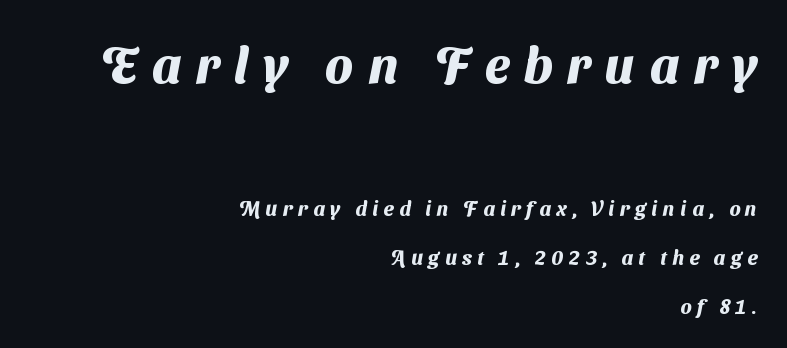
Q: Is the text bold? A: Yes.
Q: Is the typeface a serif or a sans-serif typeface? A: Sans-serif.
Q: Is the text underlined? A: No.
Q: How is the paragraph aligned? A: Right-aligned.
Q: Is the spacing between letters normal or unusually wide? A: Unusually wide.
Q: Is the spacing between lines tight, normal or loose? A: Loose.
Q: Which block of text is set in a larger size, the first (top) or the second (bottom)? A: The first (top) one.
Q: Width (condensed, normal, or wide)? A: Normal.
Q: Stroke contrast? A: Medium.
Q: x-height? A: Medium.
Q: Monospaced? A: No.
